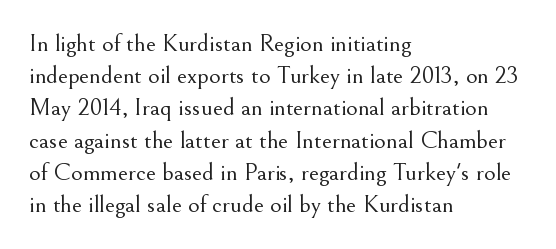
These lines keep a tight, regular rhythm from letter to letter. This sample is left-justified, so line endings fall wherever the words run out. The space between consecutive lines is moderate. Do the letters lean? They stand straight. The passage shown is not underscored anywhere. Stems and bowls with no extra thickness — not bold.
